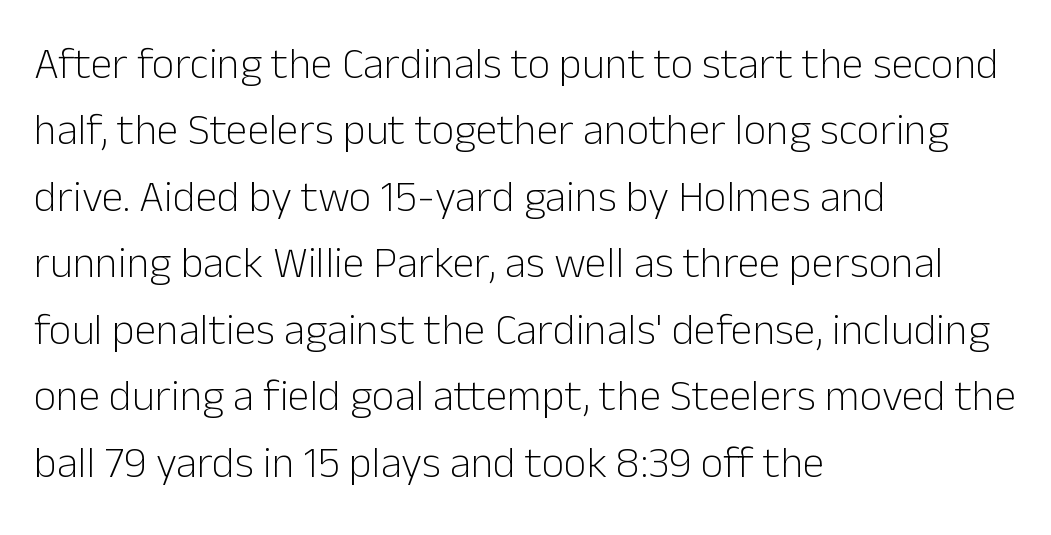
Successive baselines arrive at the customary interval. Layout note: lines flush left. The typeface has the unassuming heft of standard copy or less. Unlike a traditional serif, this face leaves its strokes unadorned. The rendering keeps characters at their native spacing. When letters stand straight like this, we call the style roman or upright.
